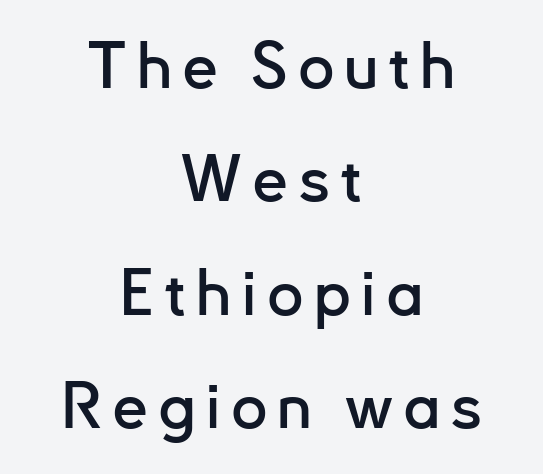
A typesetter would call this proportional, since set widths differ per character. This is sans-serif lettering, the kind often seen on screens and signage. The baseline area is clear. The setting favours the middle, as headings and verse often do. Upright lettering throughout.
